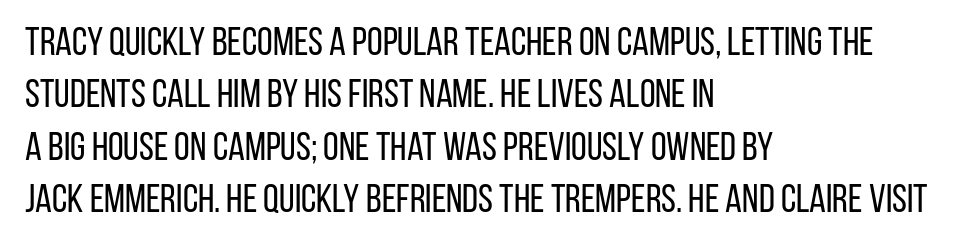
Q: Is the text bold? A: No.
Q: Is the text italic (slanted)? A: No, it is upright.
Q: Is the typeface a serif or a sans-serif typeface? A: Sans-serif.
Q: Is the text underlined? A: No.
Q: How is the paragraph aligned? A: Left-aligned.
Q: Is the spacing between letters normal or unusually wide? A: Normal.
Q: Is the spacing between lines tight, normal or loose? A: Normal.
Q: Width (condensed, normal, or wide)? A: Condensed.
Q: Stroke contrast? A: Low.
Q: x-height? A: Large.
Q: Monospaced? A: No.
